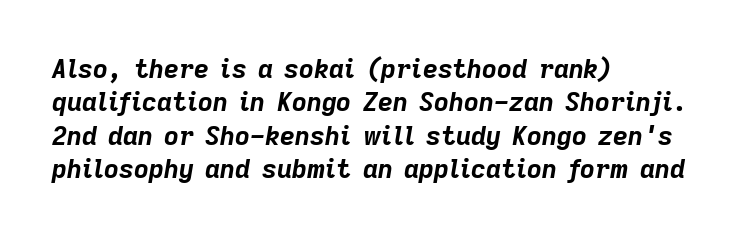
{"italic": "yes", "lean": "right", "slant_degrees": 9, "bold": "yes", "underline": "no", "align": "left", "line_spacing": "normal", "line_spacing_ratio": 1.28, "letter_spacing": "normal", "letter_spacing_em": 0.0, "glyph_px": 26}
